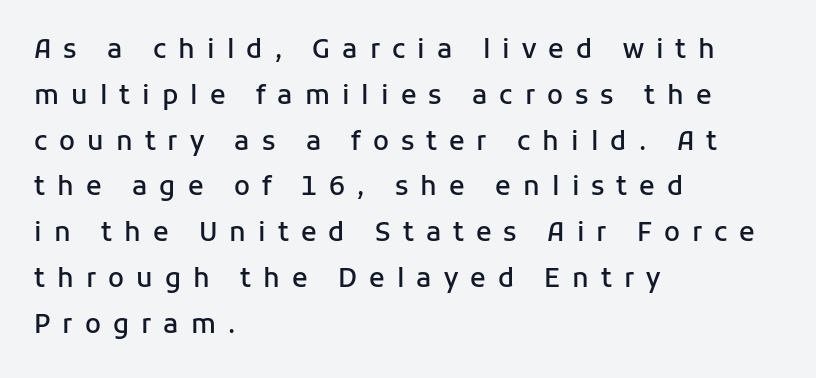
Q: Is the text bold? A: Semi-bold.
Q: Is the text italic (slanted)? A: No, it is upright.
Q: Is the text underlined? A: No.
Q: How is the paragraph aligned? A: Left-aligned.
Q: Is the spacing between letters normal or unusually wide? A: Unusually wide.
